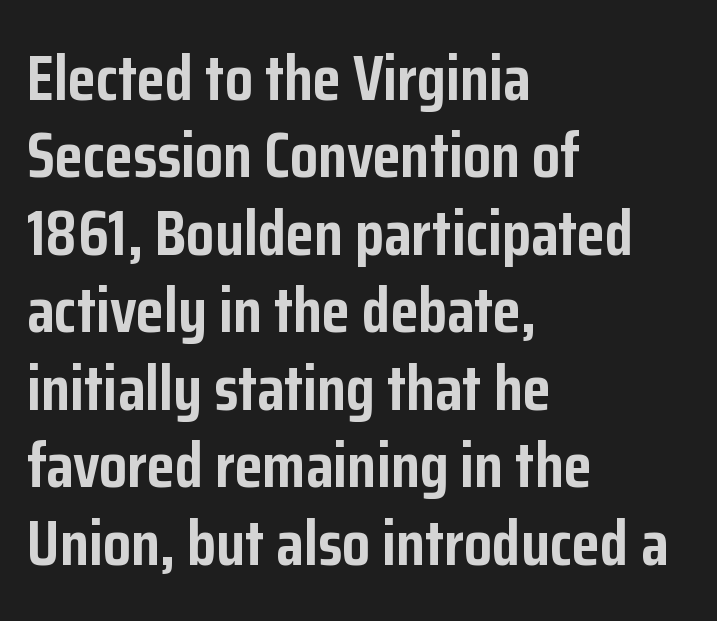
The image shows 64 px semibold, condensed sans-serif type, upright; set left-aligned, line spacing 1.21x, normal letter spacing, not underlined; low stroke contrast and a medium x-height.
